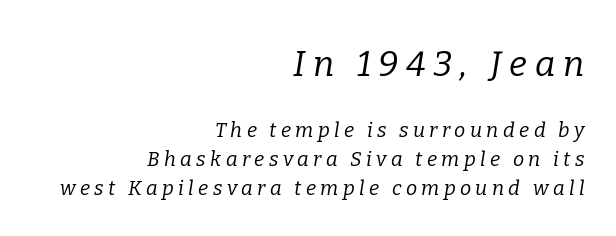
The image shows 35 px regular-weight serif type, italic (leaning right); set right-aligned, normal line spacing (1.46x), unusually wide letter spacing (+0.22 em), not underlined; the first (top) block is 1.75x larger; low stroke contrast and a medium x-height.
